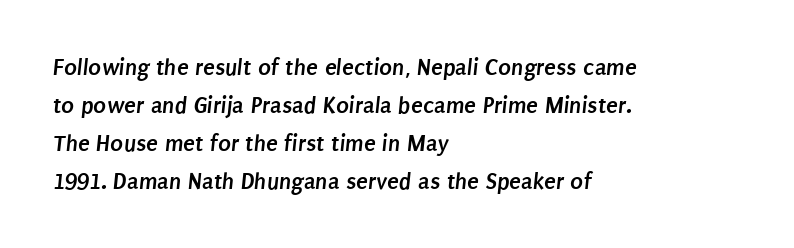
Q: Is the text bold? A: Yes.
Q: Is the text underlined? A: No.
Q: How is the paragraph aligned? A: Left-aligned.
Q: Is the spacing between letters normal or unusually wide? A: Normal.
Q: Is the spacing between lines tight, normal or loose? A: Normal.
